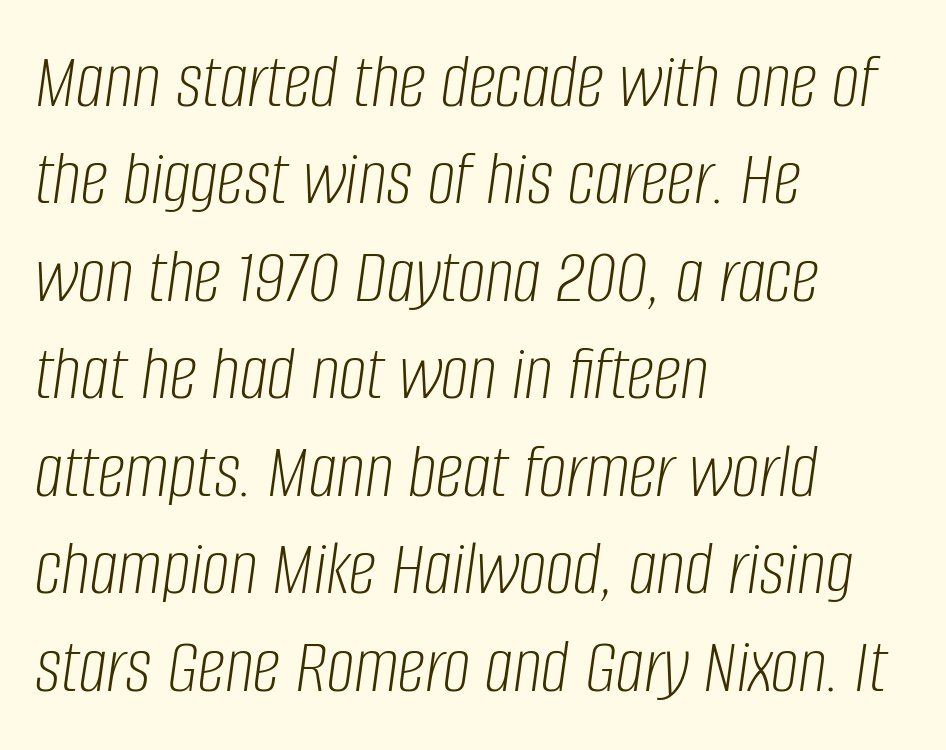
Q: Is the text bold? A: No.
Q: Is the text italic (slanted)? A: Yes, it leans right by about 8 degrees.
Q: Is the text underlined? A: No.
Q: How is the paragraph aligned? A: Left-aligned.
Q: Is the spacing between letters normal or unusually wide? A: Normal.
Q: Is the spacing between lines tight, normal or loose? A: Normal.
Q: Width (condensed, normal, or wide)? A: Condensed.
Q: Stroke contrast? A: Low.
Q: x-height? A: Large.
Q: Monospaced? A: No.
